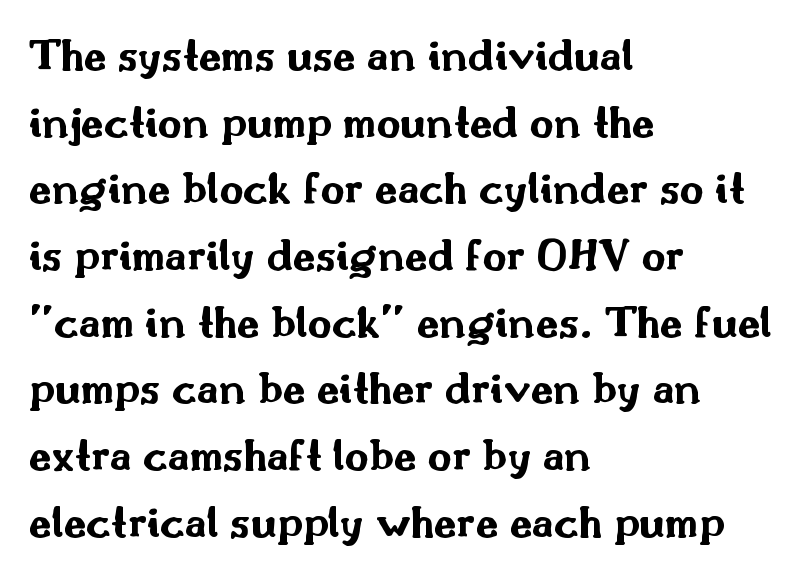
The image shows 46 px bold, wide sans-serif type, upright; set left-aligned, normal line spacing (1.45x), normal letter spacing, not underlined; medium stroke contrast and a small x-height.
